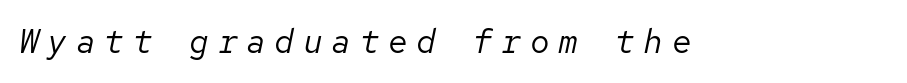
{"italic": "yes", "lean": "right", "slant_degrees": 12, "bold": "no", "weight": "regular", "width": "normal", "stroke_contrast": "low", "x_height": "medium", "monospaced": "yes", "underline": "no", "letter_spacing": "wide", "letter_spacing_em": 0.26, "glyph_px": 33}
